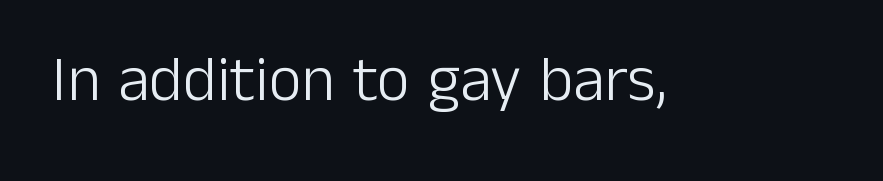
The image shows 64 px light sans-serif type, upright; set normal letter spacing, not underlined; low stroke contrast and a medium x-height.
